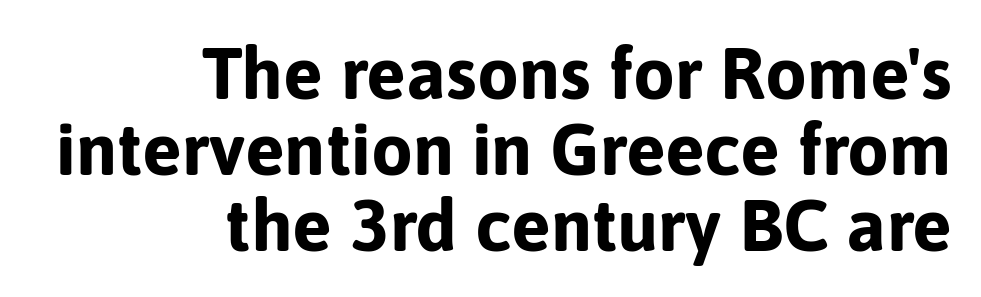
The image shows 74 px bold sans-serif type, upright; set right-aligned, tight line spacing (1.03x), normal letter spacing, not underlined; low stroke contrast and a medium x-height.
